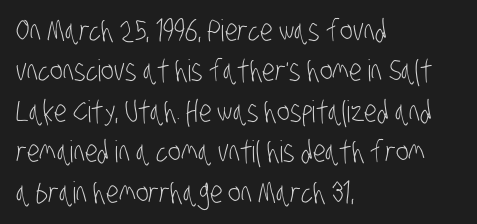
Does the leading feel generous? No, just average. Heft: none added — not bold. Tracking value appears to be zero — textbook default spacing. I'd call this a sans setting — the letters go barefoot. Note the varied advance widths — an 'i' is clearly narrower than an 'm'. Where is the straight margin? On the left.
